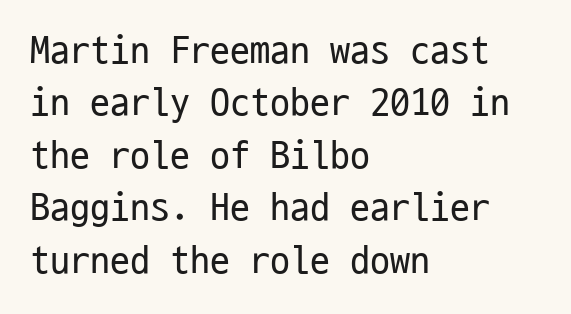
{"serif": "no", "italic": "no", "bold": "no", "weight": "regular", "width": "condensed", "stroke_contrast": "low", "x_height": "medium", "monospaced": "yes", "underline": "no", "align": "left", "line_spacing": "normal", "line_spacing_ratio": 1.31, "letter_spacing": "normal", "letter_spacing_em": 0.0, "glyph_px": 40}
